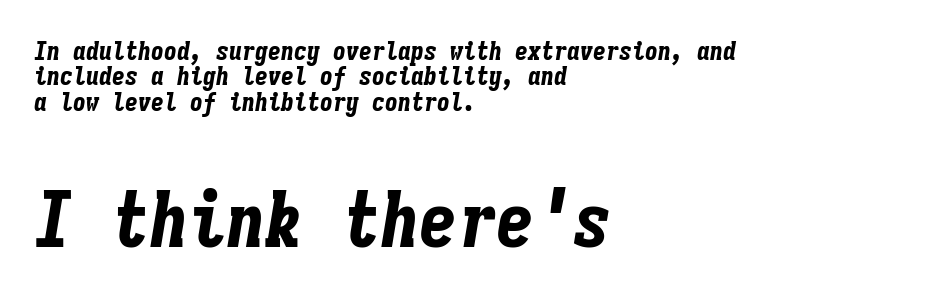
Inter-character spacing is left at the font's built-in metrics. Spacing verdict: monospaced, one width for all characters. The lettering tilts uniformly, giving the passage an italic look. The leading is snug, giving the passage a crowded texture. This rendering features lettering with no underline.
